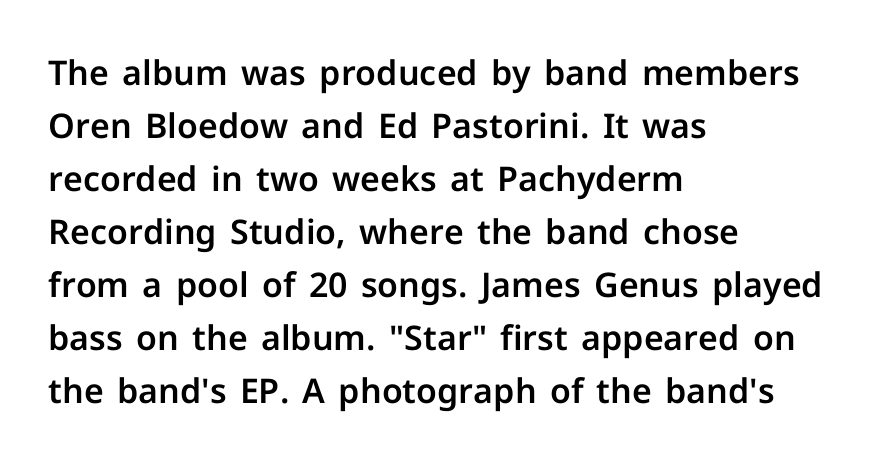
The image shows 34 px sans-serif type, upright; set left-aligned, normal line spacing (1.56x), normal letter spacing, not underlined; low stroke contrast and a medium x-height.
